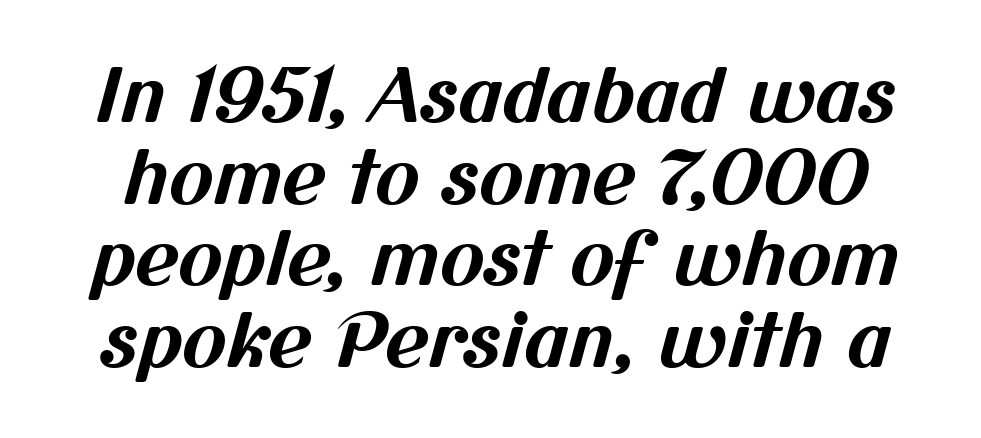
The image shows 75 px bold sans-serif type; set tight line spacing (1.09x), normal letter spacing, not underlined; medium stroke contrast and a medium x-height.
